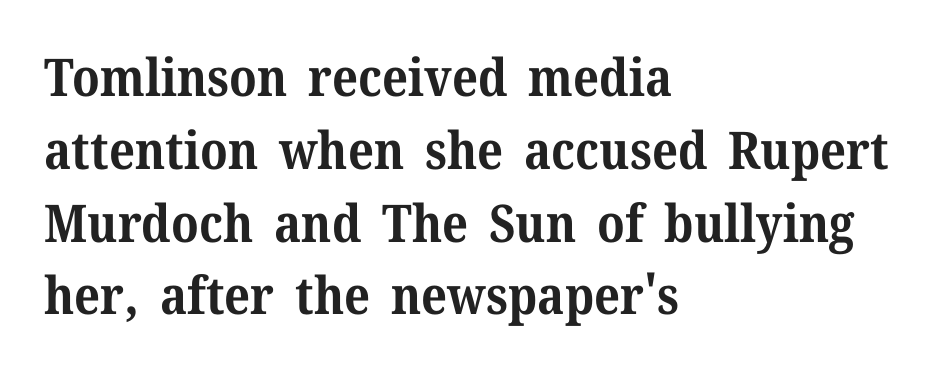
The image shows 52 px bold serif type, upright; set left-aligned, normal line spacing (1.4x), normal letter spacing, not underlined; medium stroke contrast and a medium x-height.
